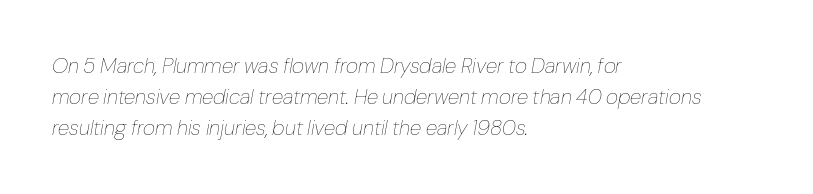
Q: Is the text bold? A: No.
Q: Is the text italic (slanted)? A: Yes, it leans right by about 10 degrees.
Q: Is the text underlined? A: No.
Q: How is the paragraph aligned? A: Left-aligned.
Q: Is the spacing between letters normal or unusually wide? A: Normal.
Q: Is the spacing between lines tight, normal or loose? A: Normal.
